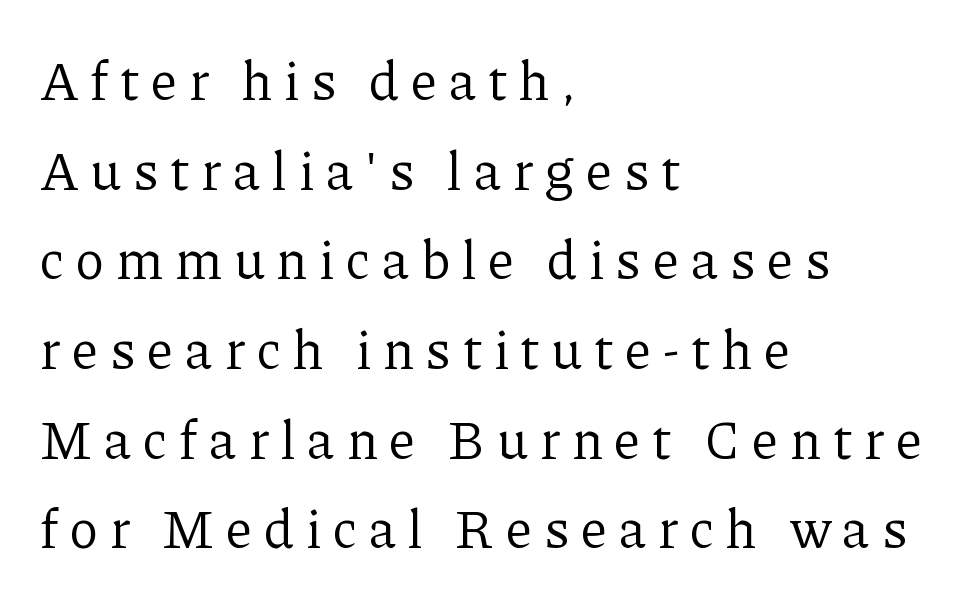
The image shows 54 px regular-weight serif type, upright; set left-aligned, normal line spacing (1.66x), unusually wide letter spacing (+0.22 em), not underlined; low stroke contrast and a medium x-height.
